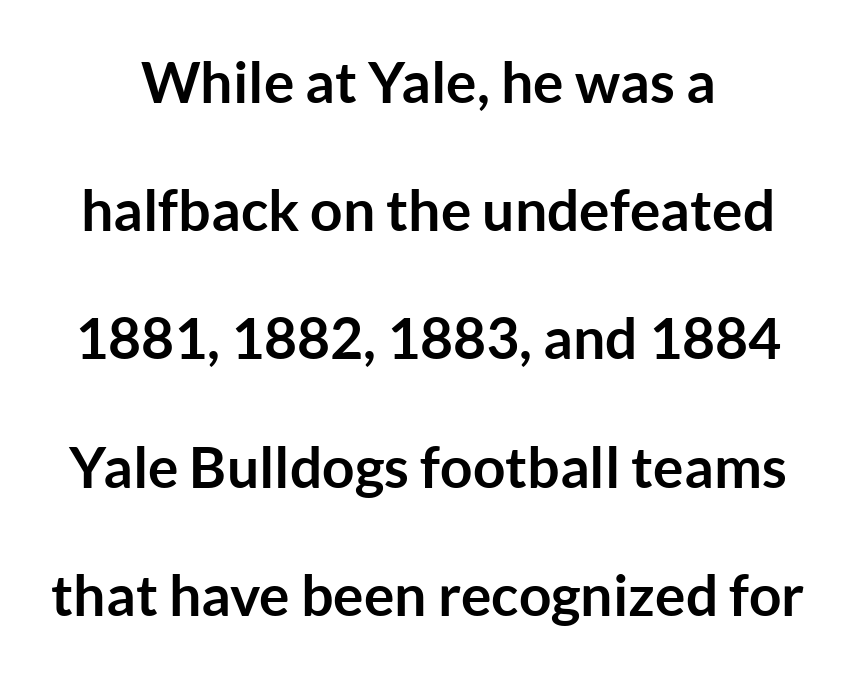
The image shows 57 px semibold sans-serif type, upright; set loose line spacing (2.25x), normal letter spacing, not underlined; low stroke contrast and a medium x-height.
